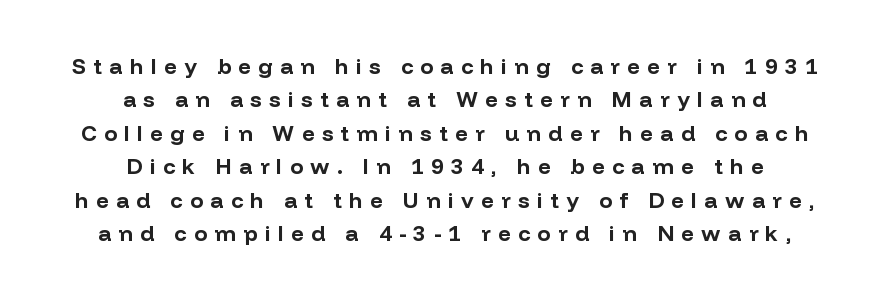
The space beneath each line is pristine and unruled. Someone cranked the tracking dial way up on this one. A typesetter would call this leading conventional body-copy spacing. Italic: no, the glyphs are upright roman. Notice how thick the strokes are: this is what a full bold looks like.
